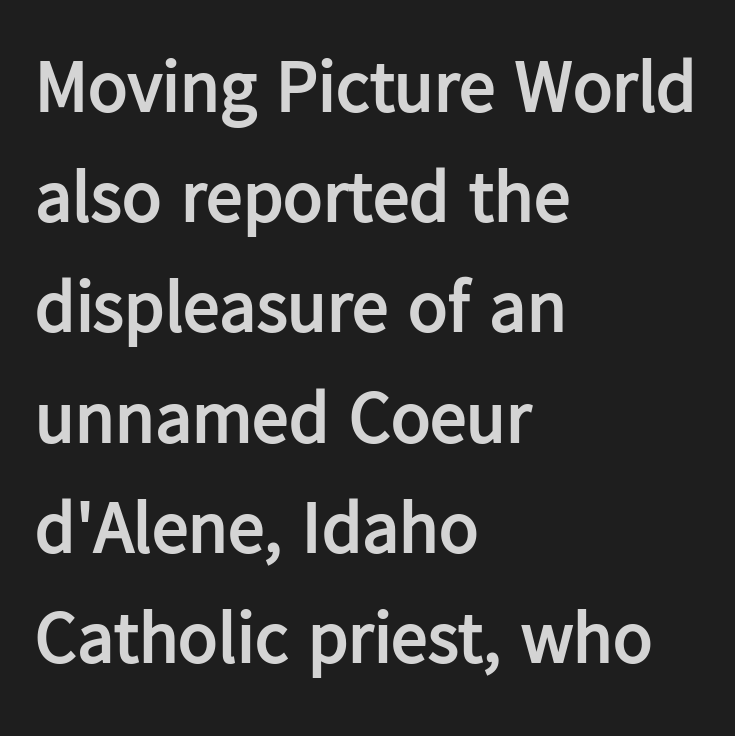
The image shows 73 px semibold sans-serif type, upright; set left-aligned, normal line spacing (1.51x), normal letter spacing, not underlined; low stroke contrast and a medium x-height.
